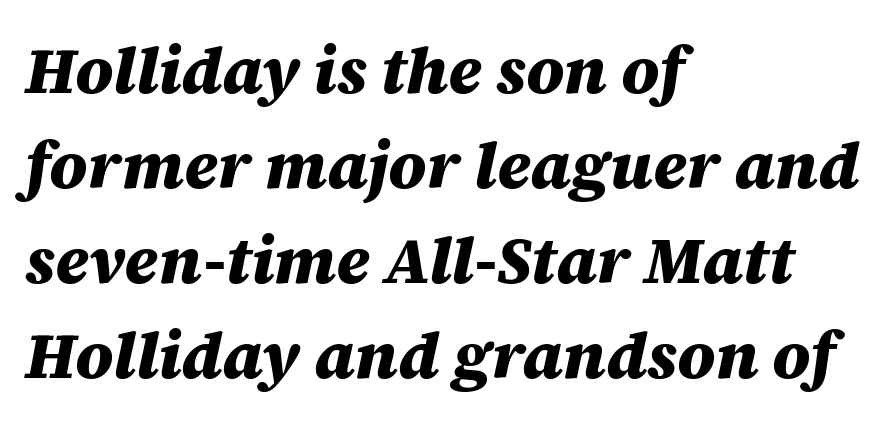
Q: Is the text bold? A: Yes.
Q: Is the text italic (slanted)? A: Yes, it leans right by about 12 degrees.
Q: Is the text underlined? A: No.
Q: How is the paragraph aligned? A: Left-aligned.
Q: Is the spacing between letters normal or unusually wide? A: Normal.
Q: Is the spacing between lines tight, normal or loose? A: Normal.
Q: Width (condensed, normal, or wide)? A: Normal.
Q: Stroke contrast? A: Medium.
Q: x-height? A: Large.
Q: Monospaced? A: No.
